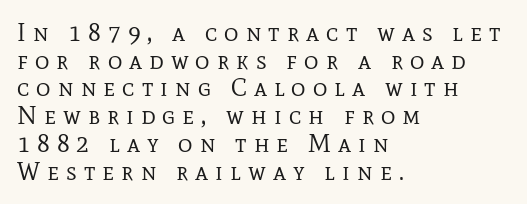
The image shows 25 px text type, upright; set left-aligned, tight line spacing (1.11x), unusually wide letter spacing (+0.28 em), not underlined.
